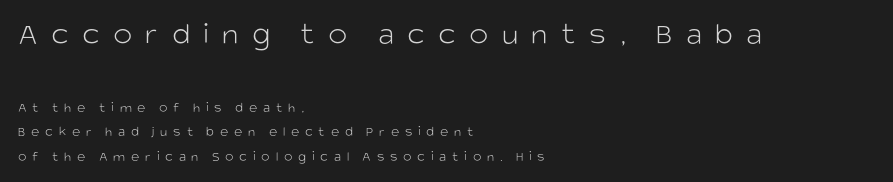
Q: Is the text bold? A: No.
Q: Is the text italic (slanted)? A: No, it is upright.
Q: Is the typeface a serif or a sans-serif typeface? A: Sans-serif.
Q: Is the text underlined? A: No.
Q: How is the paragraph aligned? A: Left-aligned.
Q: Is the spacing between letters normal or unusually wide? A: Unusually wide.
Q: Which block of text is set in a larger size, the first (top) or the second (bottom)? A: The first (top) one.
Q: Width (condensed, normal, or wide)? A: Normal.
Q: Stroke contrast? A: Low.
Q: x-height? A: Large.
Q: Monospaced? A: No.
